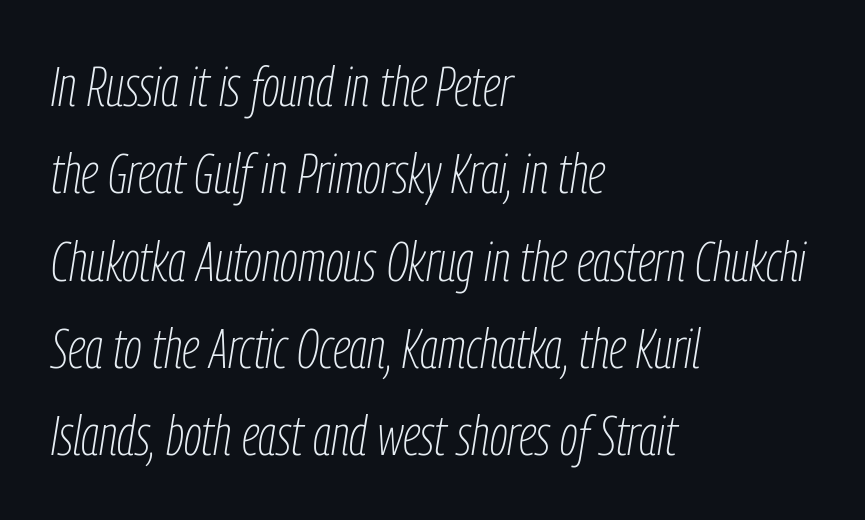
Q: Is the text bold? A: No.
Q: Is the text italic (slanted)? A: Yes, it leans right by about 9 degrees.
Q: Is the text underlined? A: No.
Q: How is the paragraph aligned? A: Left-aligned.
Q: Is the spacing between letters normal or unusually wide? A: Normal.
Q: Is the spacing between lines tight, normal or loose? A: Normal.
Q: Width (condensed, normal, or wide)? A: Condensed.
Q: Stroke contrast? A: Low.
Q: x-height? A: Medium.
Q: Monospaced? A: No.
